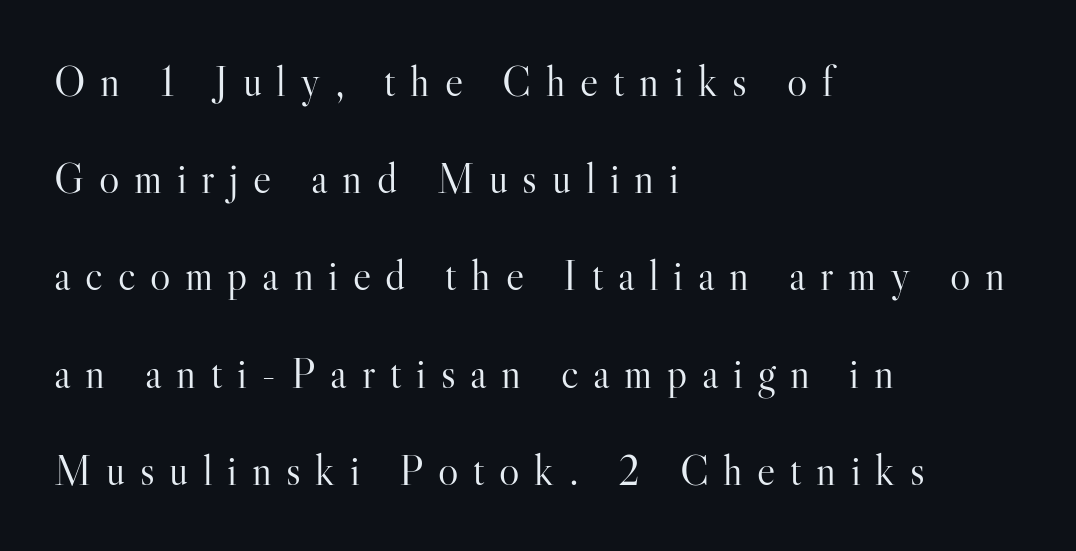
Casual observation: everything's shoved over to the left. The designer went with a serif here, giving each stem small feet. A clean baseline with only descenders dipping below it. Characters remain perfectly vertical along every line.
